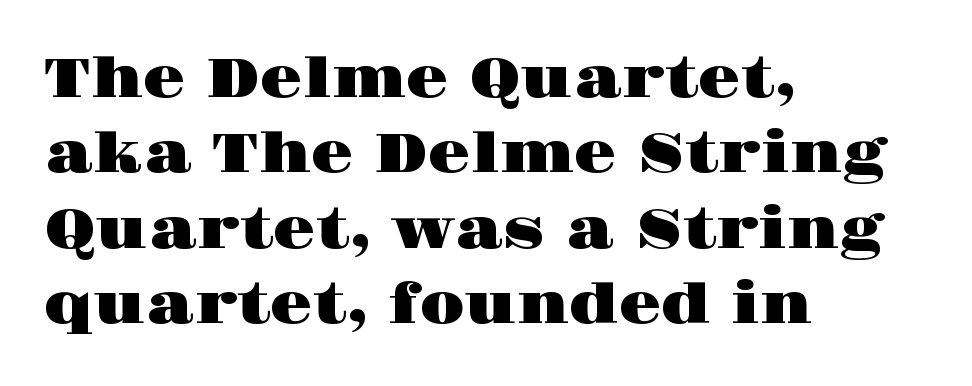
The image shows 55 px wide serif type, upright; set left-aligned, normal line spacing (1.37x), normal letter spacing, not underlined; high stroke contrast and a large x-height.
